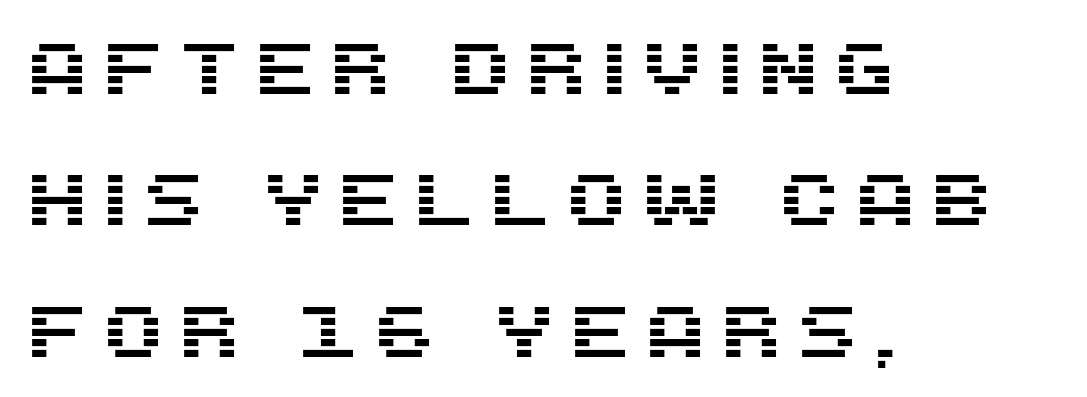
Q: Is the text italic (slanted)? A: No, it is upright.
Q: Is the typeface a serif or a sans-serif typeface? A: Sans-serif.
Q: Is the text underlined? A: No.
Q: How is the paragraph aligned? A: Left-aligned.
Q: Width (condensed, normal, or wide)? A: Normal.
Q: Stroke contrast? A: Medium.
Q: x-height? A: Large.
Q: Monospaced? A: No.
